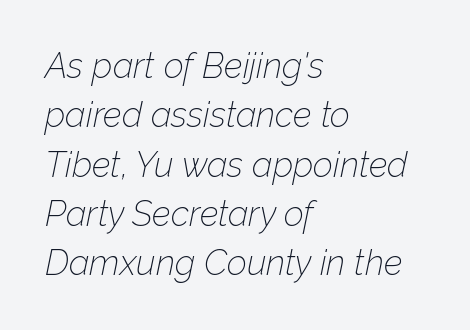
Q: Is the text bold? A: No.
Q: Is the text italic (slanted)? A: Yes, it leans right by about 12 degrees.
Q: Is the text underlined? A: No.
Q: How is the paragraph aligned? A: Left-aligned.
Q: Is the spacing between letters normal or unusually wide? A: Normal.
Q: Is the spacing between lines tight, normal or loose? A: Normal.
Q: Width (condensed, normal, or wide)? A: Normal.
Q: Stroke contrast? A: Low.
Q: x-height? A: Medium.
Q: Monospaced? A: No.
